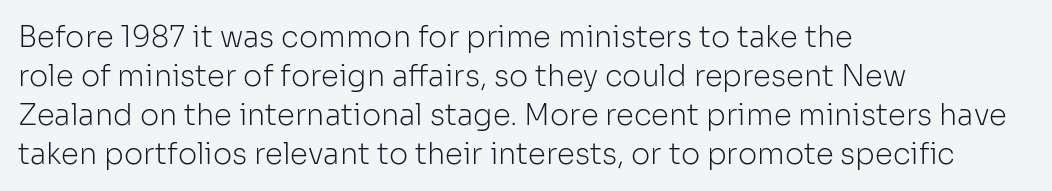
In terms of letterform style, serifs are entirely absent. Is the type heavy? It reads as light-to-regular instead. Italic: no, the glyphs are upright roman. How are the letters spaced? Ordinarily, with no added tracking. The designer left line spacing at the default. The foot of each line stays bare and open.
